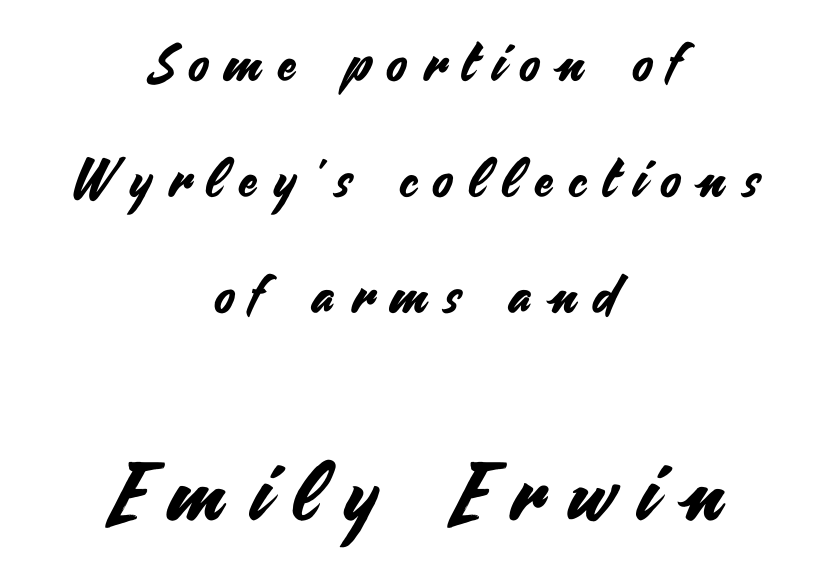
{"serif": "no", "width": "normal", "stroke_contrast": "medium", "x_height": "small", "monospaced": "no", "underline": "no", "align": "center", "line_spacing": "loose", "line_spacing_ratio": 2.19, "letter_spacing": "wide", "letter_spacing_em": 0.31, "larger_block": "second", "size_ratio": 1.51, "glyph_px": 80}
